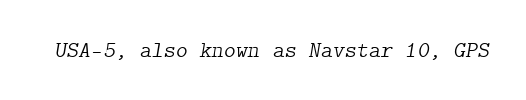
Short note: letters normally spaced. A typesetter would mark this as italic. The face looks like a standard text weight, possibly lighter. Lines of text with bare space underneath.
